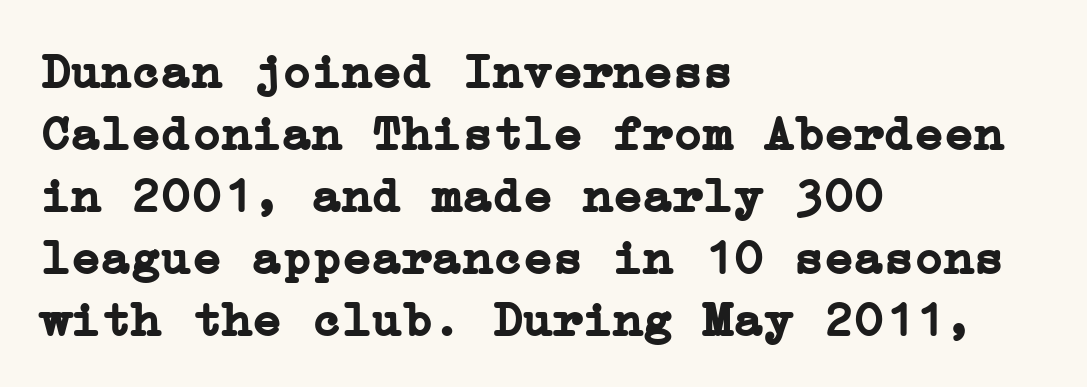
This rendering uses left alignment, leaving the right contour irregular. Italic: no, the glyphs are upright roman. What weight is shown? A full bold with thick strokes. Unlike a clean sans, this face finishes its strokes with serifs. A bare baseline throughout the passage. You could call the tracking neutral — neither tight nor loose.
